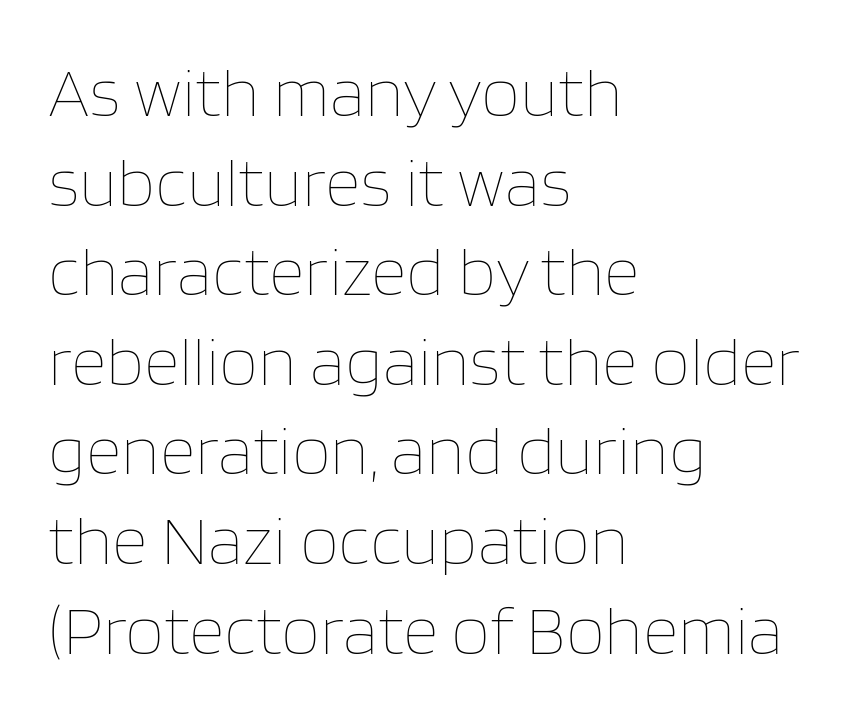
These lines are set flush left with a ragged right edge. Standard letterfit; no display-style spreading of the glyphs. Every character sits straight up, as roman type does. The rendering uses natural spacing where letterforms have individual widths. Regarding leading, the lines here are spaced in the standard way.
